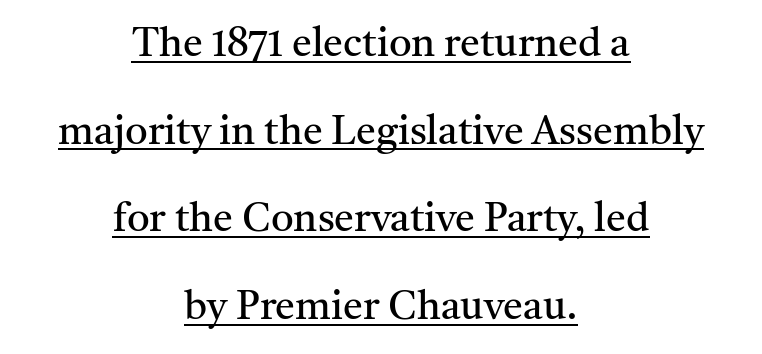
The lettering holds an erect, upright posture throughout. Is the block centered? Yes — each line is placed symmetrically about the middle. This rendering features underlined lettering. Ink coverage per letter is moderate at most. The typeface chosen for these lines features serifs. Horizontal bands of white between lines are thick stripes.
